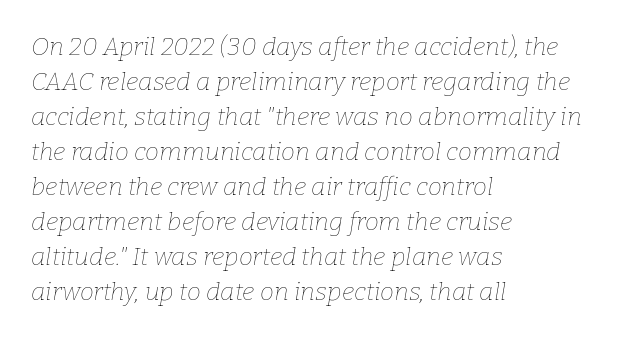
{"italic": "yes", "lean": "right", "slant_degrees": 9, "bold": "no", "underline": "no", "align": "left", "line_spacing": "normal", "line_spacing_ratio": 1.4, "letter_spacing": "normal", "letter_spacing_em": 0.0, "glyph_px": 25}
